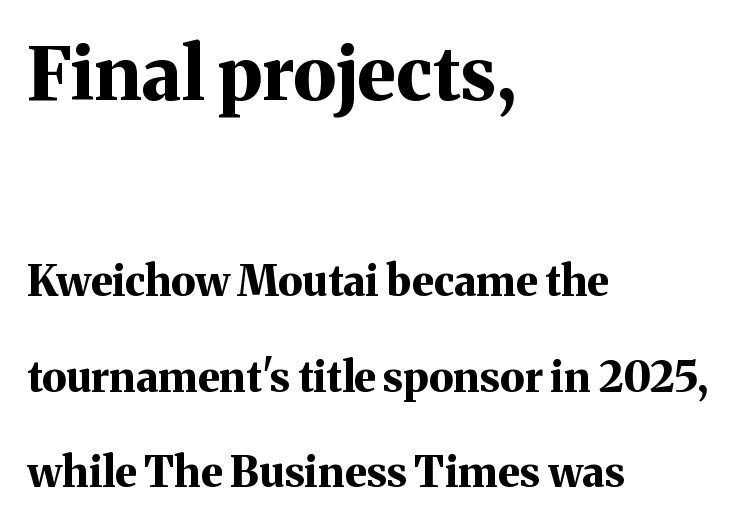
The image shows 74 px bold serif type, upright; set left-aligned, loose line spacing (2.27x), normal letter spacing, not underlined; the first (top) block is 1.76x larger; medium stroke contrast and a medium x-height.
